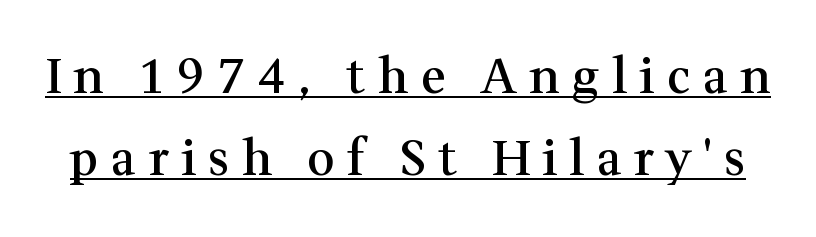
The passage shown is semibold, sitting just below true bold. Spacing verdict: proportional, widths tailored to each character. Quick note: underline on. Horizontal bands of white between lines are of average thickness. When letters stand straight like this, we call the style roman or upright. Unlike a clean sans, this face finishes its strokes with serifs.
